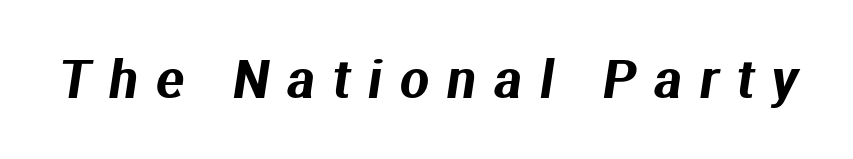
{"serif": "no", "width": "normal", "stroke_contrast": "medium", "x_height": "medium", "monospaced": "no", "underline": "no", "letter_spacing": "wide", "letter_spacing_em": 0.36, "glyph_px": 51}
